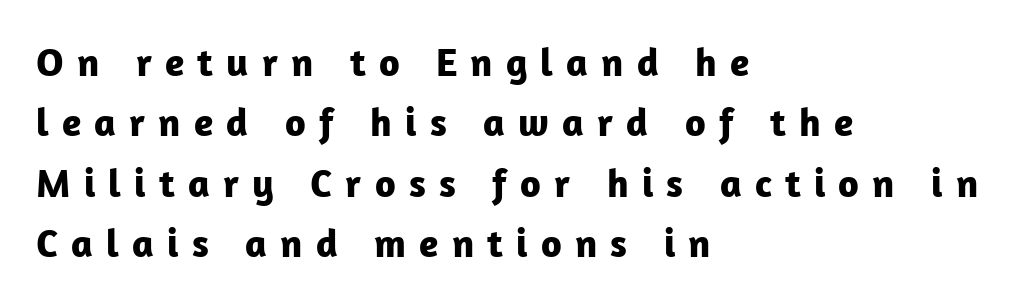
{"serif": "no", "italic": "no", "bold": "yes", "weight": "bold", "width": "normal", "stroke_contrast": "low", "x_height": "medium", "monospaced": "no", "underline": "no", "align": "left", "line_spacing": "normal", "line_spacing_ratio": 1.51, "letter_spacing": "wide", "letter_spacing_em": 0.33, "glyph_px": 40}
